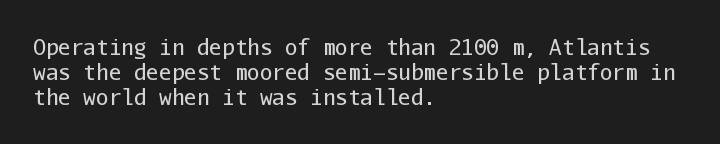
{"italic": "no", "bold": "no", "underline": "no", "align": "left", "line_spacing_ratio": 1.2, "letter_spacing": "normal", "letter_spacing_em": 0.0, "glyph_px": 21}
